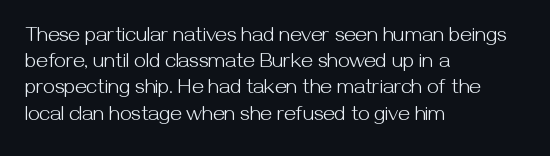
Q: Is the text bold? A: No.
Q: Is the text italic (slanted)? A: No, it is upright.
Q: Is the text underlined? A: No.
Q: How is the paragraph aligned? A: Left-aligned.
Q: Is the spacing between letters normal or unusually wide? A: Normal.
Q: Is the spacing between lines tight, normal or loose? A: Normal.
